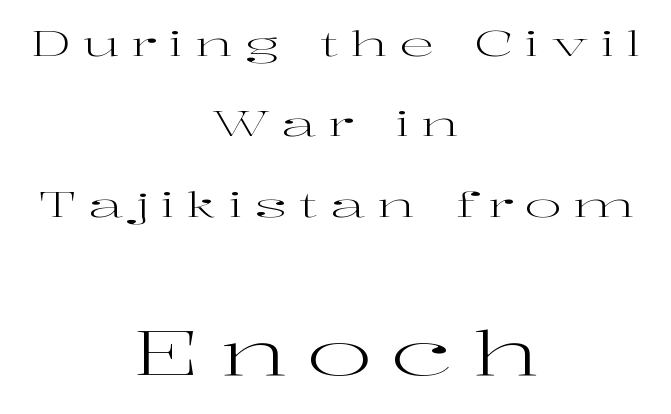
The image shows 62 px regular-weight, wide serif type, upright; set centered, loose line spacing (2.3x), unusually wide letter spacing (+0.32 em), not underlined; the second (bottom) block is 1.77x larger; high stroke contrast and a medium x-height.
